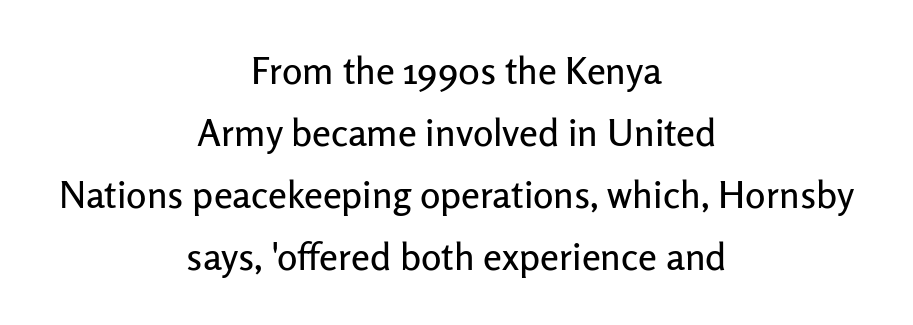
The image shows 38 px sans-serif type, upright; set centered, normal line spacing (1.63x), normal letter spacing, not underlined; low stroke contrast and a medium x-height.
